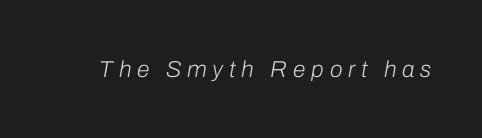
{"italic": "yes", "lean": "right", "slant_degrees": 10, "bold": "no", "underline": "no", "letter_spacing": "wide", "letter_spacing_em": 0.25, "glyph_px": 23}
